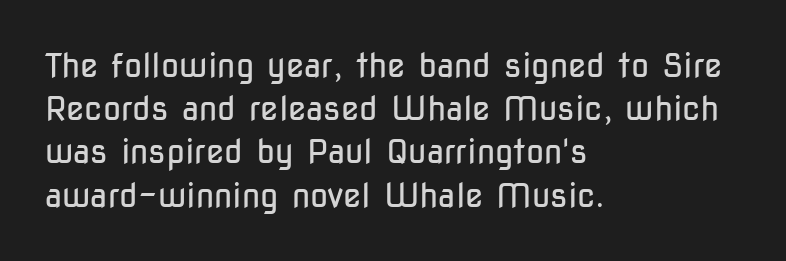
Q: Is the text bold? A: No.
Q: Is the text italic (slanted)? A: No, it is upright.
Q: Is the typeface a serif or a sans-serif typeface? A: Sans-serif.
Q: Is the text underlined? A: No.
Q: How is the paragraph aligned? A: Left-aligned.
Q: Is the spacing between letters normal or unusually wide? A: Normal.
Q: Is the spacing between lines tight, normal or loose? A: Normal.
Q: Width (condensed, normal, or wide)? A: Condensed.
Q: Stroke contrast? A: Low.
Q: x-height? A: Medium.
Q: Monospaced? A: No.
